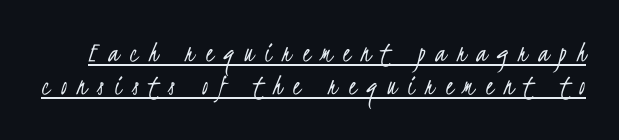
{"serif": "no", "bold": "no", "weight": "light", "width": "condensed", "stroke_contrast": "low", "x_height": "small", "monospaced": "no", "underline": "yes", "line_spacing": "tight", "line_spacing_ratio": 1.11, "letter_spacing": "wide", "letter_spacing_em": 0.36, "glyph_px": 30}
